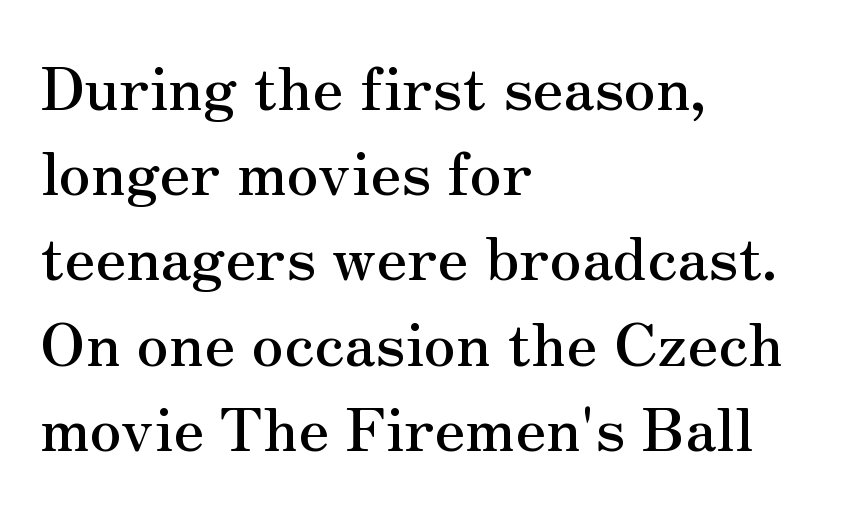
{"serif": "yes", "italic": "no", "width": "normal", "stroke_contrast": "medium", "x_height": "small", "monospaced": "no", "underline": "no", "align": "left", "line_spacing": "normal", "line_spacing_ratio": 1.42, "letter_spacing": "normal", "letter_spacing_em": 0.0, "glyph_px": 60}
